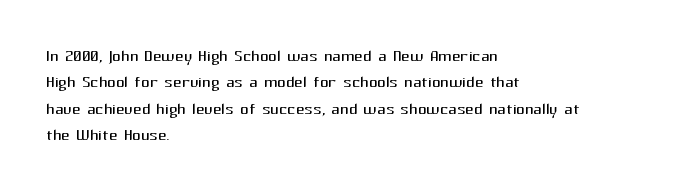
Q: Is the text bold? A: No.
Q: Is the text italic (slanted)? A: No, it is upright.
Q: Is the text underlined? A: No.
Q: How is the paragraph aligned? A: Left-aligned.
Q: Is the spacing between letters normal or unusually wide? A: Normal.
Q: Is the spacing between lines tight, normal or loose? A: Normal.
